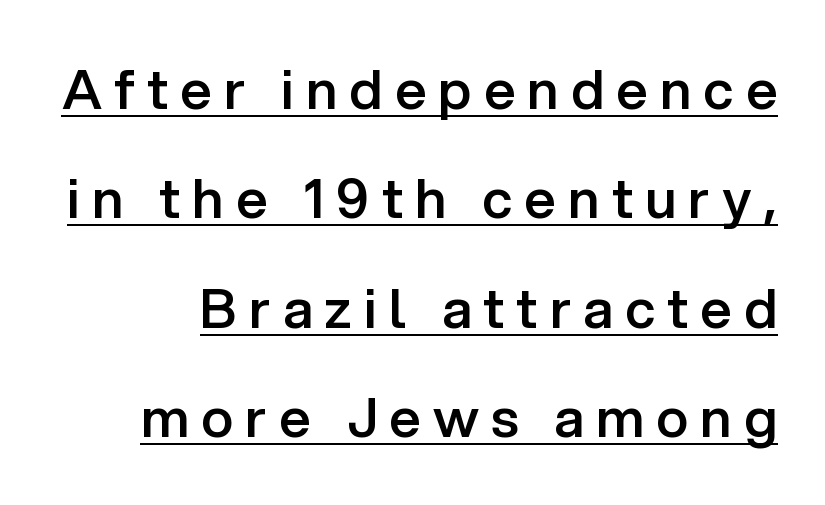
{"serif": "no", "italic": "no", "bold": "semi", "weight": "semibold", "width": "normal", "stroke_contrast": "low", "x_height": "medium", "monospaced": "no", "underline": "yes", "line_spacing": "loose", "line_spacing_ratio": 1.99, "letter_spacing": "wide", "letter_spacing_em": 0.22, "glyph_px": 55}
